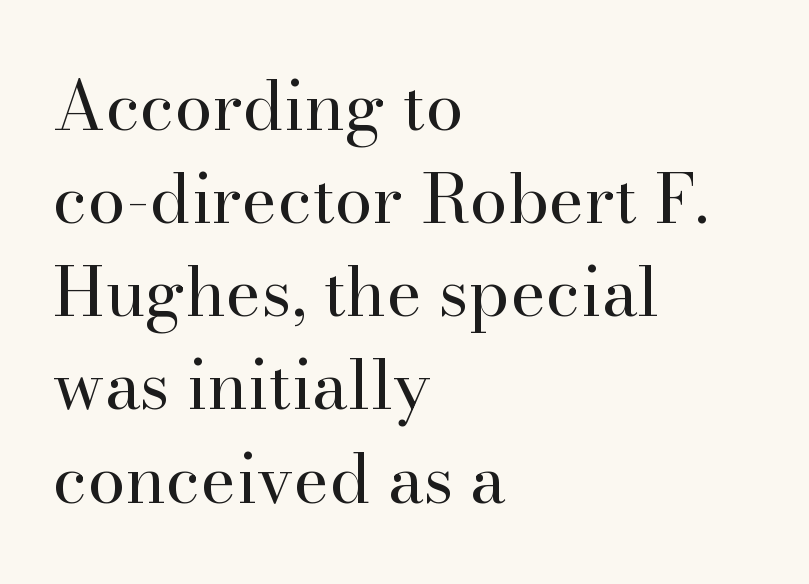
Character widths vary here, with narrow letters taking less room than wide ones. These lines sit exactly where default settings would place them. The characters display serif detailing at their extremities. Rule under the text: the space is simply empty.
